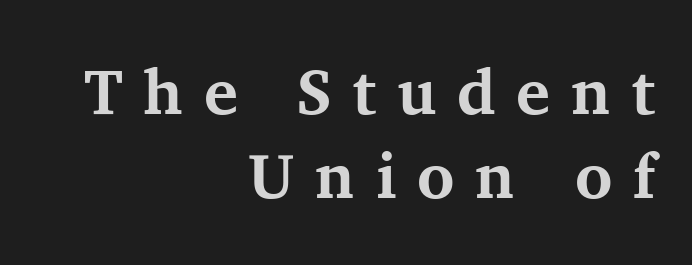
{"serif": "yes", "italic": "no", "bold": "yes", "weight": "bold", "width": "normal", "stroke_contrast": "medium", "x_height": "medium", "monospaced": "no", "underline": "no", "align": "right", "line_spacing": "normal", "line_spacing_ratio": 1.32, "letter_spacing": "wide", "letter_spacing_em": 0.32, "glyph_px": 64}
